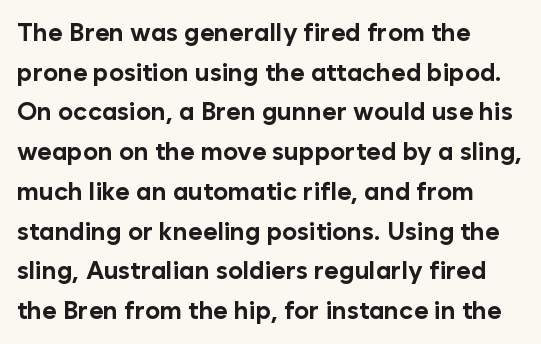
The image shows 25 px bold type, upright; set left-aligned, normal line spacing (1.59x), normal letter spacing, not underlined.
